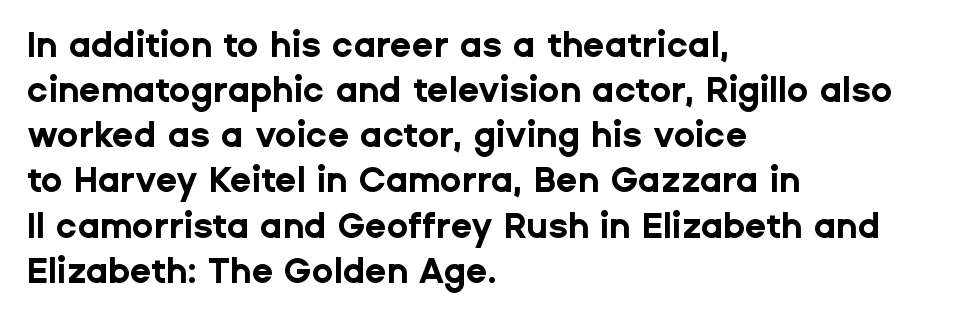
If you drew a ruler down the left edge, every line would touch it. You'd pick this weight for a headline — it's a proper bold. Letters rest on an invisible, unmarked baseline. The type family on display is of the sans-serif kind. The lettering holds an erect, upright posture throughout.
